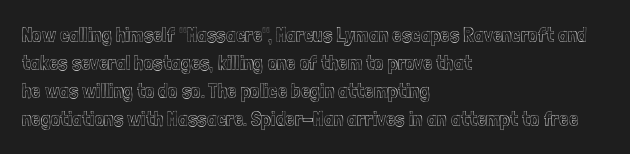
The image shows 21 px text type, upright; set left-aligned, normal line spacing (1.34x), normal letter spacing, not underlined.
